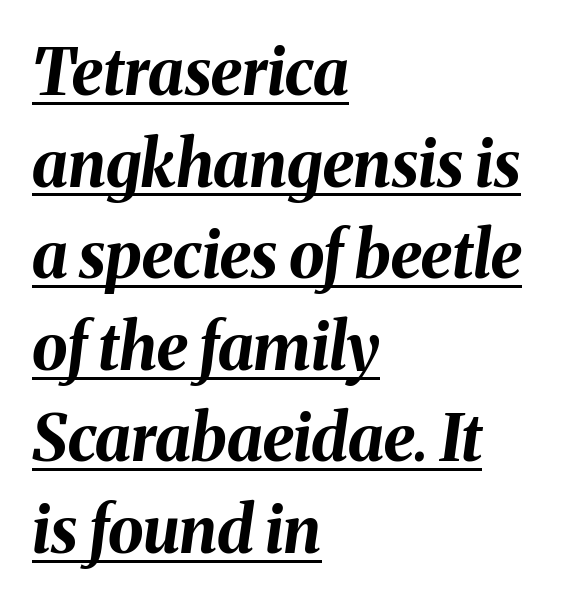
Q: Is the text bold? A: Yes.
Q: Is the text italic (slanted)? A: Yes, it leans right by about 8 degrees.
Q: Is the text underlined? A: Yes.
Q: How is the paragraph aligned? A: Left-aligned.
Q: Is the spacing between letters normal or unusually wide? A: Normal.
Q: Is the spacing between lines tight, normal or loose? A: Normal.
Q: Width (condensed, normal, or wide)? A: Normal.
Q: Stroke contrast? A: Medium.
Q: x-height? A: Medium.
Q: Monospaced? A: No.
